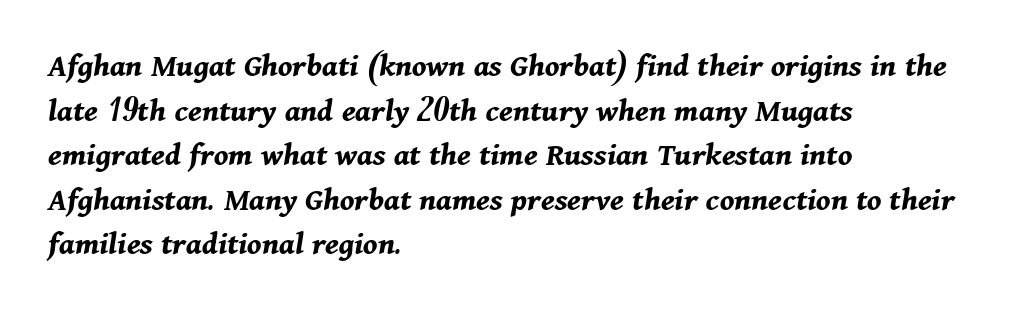
{"italic": "yes", "lean": "right", "slant_degrees": 11, "bold": "yes", "weight": "bold", "width": "normal", "stroke_contrast": "medium", "x_height": "medium", "monospaced": "no", "underline": "no", "align": "left", "line_spacing": "normal", "line_spacing_ratio": 1.31, "letter_spacing": "normal", "letter_spacing_em": 0.0, "glyph_px": 34}
